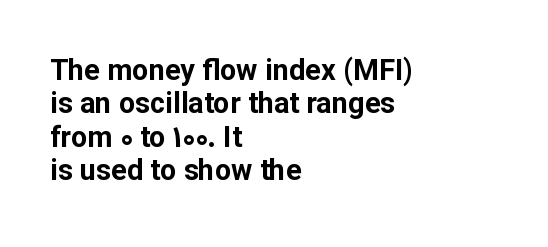
Q: Is the text bold? A: Yes.
Q: Is the text italic (slanted)? A: No, it is upright.
Q: Is the typeface a serif or a sans-serif typeface? A: Sans-serif.
Q: Is the text underlined? A: No.
Q: How is the paragraph aligned? A: Left-aligned.
Q: Is the spacing between letters normal or unusually wide? A: Normal.
Q: Is the spacing between lines tight, normal or loose? A: Tight.
Q: Width (condensed, normal, or wide)? A: Normal.
Q: Stroke contrast? A: Low.
Q: x-height? A: Medium.
Q: Monospaced? A: No.
